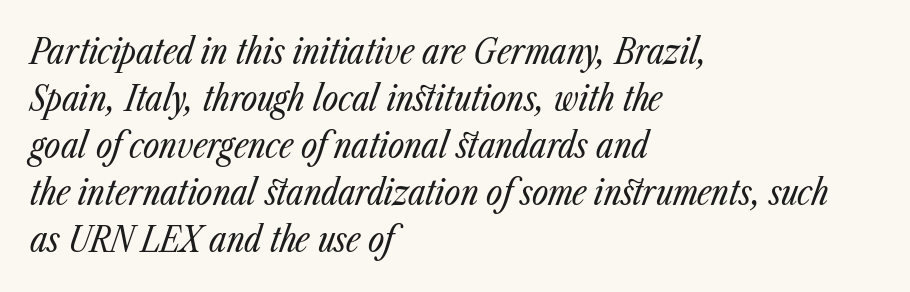
The passage shown leans; its letterforms are oblique. You could call the tracking neutral — neither tight nor loose. Rule under the text: the space is simply empty. The font is comparable to plain body text, perhaps lighter. The paragraph shown leans on its left margin.
